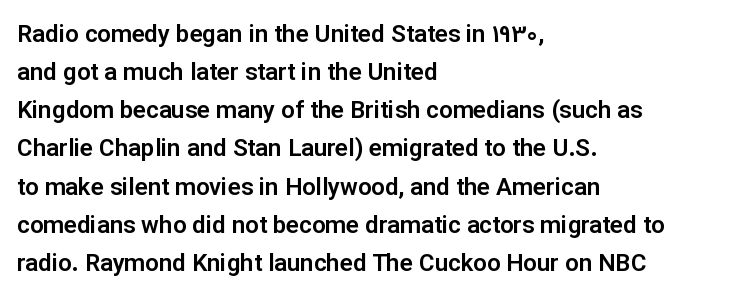
{"italic": "no", "underline": "no", "align": "left", "line_spacing": "normal", "line_spacing_ratio": 1.59, "letter_spacing": "normal", "letter_spacing_em": 0.0, "glyph_px": 24}
